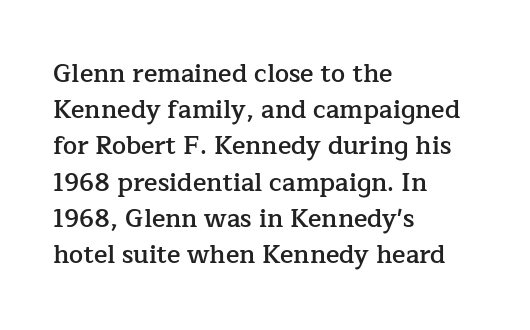
Caption: semibold face, moderately heavy strokes. Type without underlining. Quick note: interline space is typical. Vertical strokes here are truly vertical. Caption: multi-line text, flush left, ragged right.
